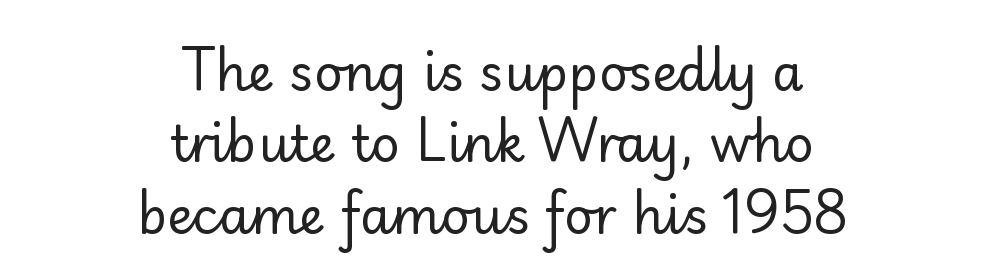
The image shows 50 px regular-weight sans-serif type, upright; set centered, normal line spacing (1.43x), normal letter spacing, not underlined; low stroke contrast and a small x-height.
